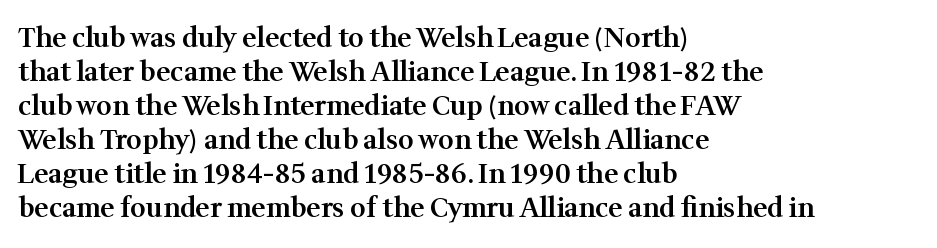
The image shows 27 px text type, upright; set left-aligned, normal line spacing (1.26x), normal letter spacing, not underlined.
